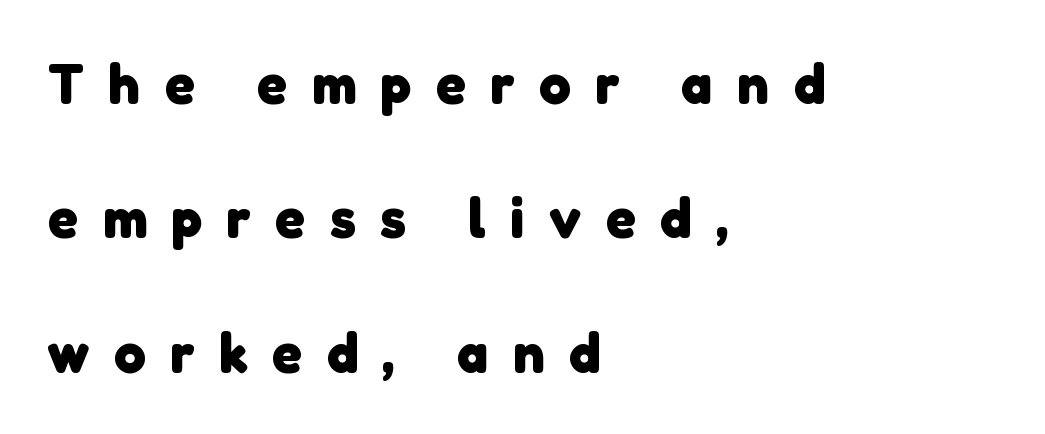
The image shows 56 px heavy sans-serif type; set left-aligned, loose line spacing (2.4x), unusually wide letter spacing (+0.44 em), not underlined; low stroke contrast and a medium x-height.
